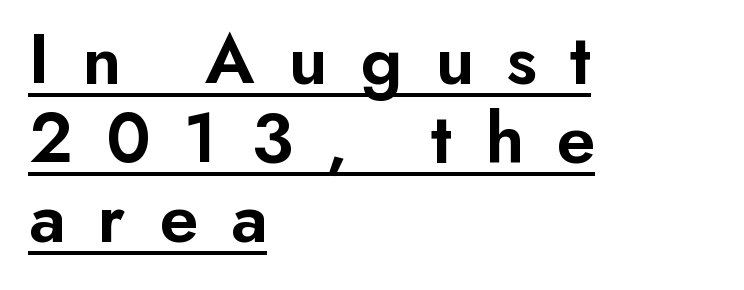
Visually the block forms a straight wall on the left and a jagged coastline on the right. Its strokes are somewhat broadened, the hallmark of semibold type. Each letter keeps its own natural width here, so spacing adapts to shape. This sample uses an upright cut, with every glyph sitting square on the baseline. Reading down the column, the eye jumps only a short way to each next line. The type family on display is of the sans-serif kind.
